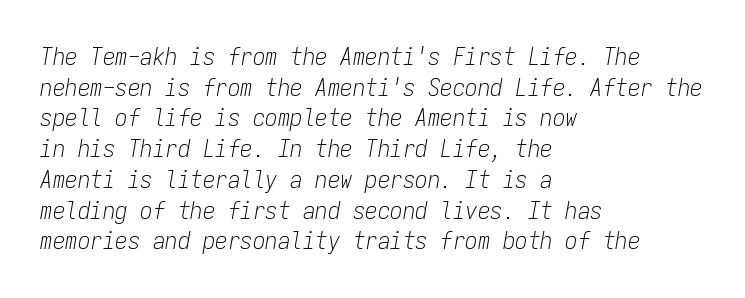
{"italic": "yes", "lean": "right", "slant_degrees": 9, "bold": "no", "underline": "no", "align": "left", "line_spacing_ratio": 1.23, "letter_spacing": "normal", "letter_spacing_em": 0.0, "glyph_px": 25}
